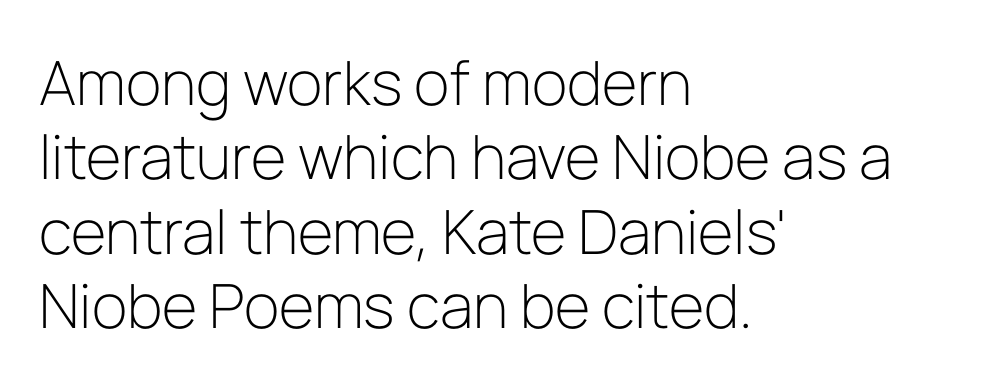
The image shows 61 px light sans-serif type, upright; set left-aligned, line spacing 1.22x, normal letter spacing, not underlined; low stroke contrast and a medium x-height.
